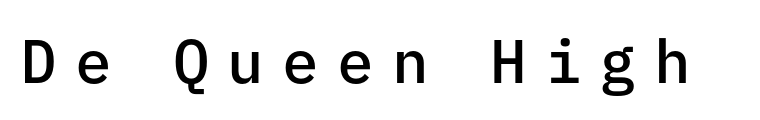
Q: Is the text bold? A: Semi-bold.
Q: Is the text italic (slanted)? A: No, it is upright.
Q: Is the typeface a serif or a sans-serif typeface? A: Sans-serif.
Q: Is the text underlined? A: No.
Q: Is the spacing between letters normal or unusually wide? A: Unusually wide.
Q: Width (condensed, normal, or wide)? A: Normal.
Q: Stroke contrast? A: Low.
Q: x-height? A: Medium.
Q: Monospaced? A: Yes.
